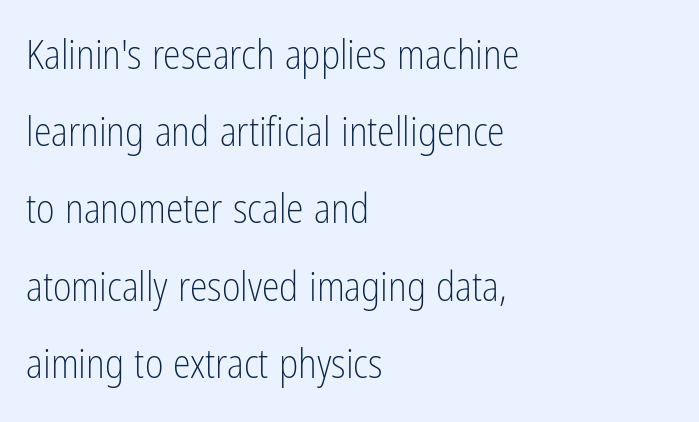
Q: Is the text bold? A: No.
Q: Is the text italic (slanted)? A: No, it is upright.
Q: Is the typeface a serif or a sans-serif typeface? A: Sans-serif.
Q: Is the text underlined? A: No.
Q: How is the paragraph aligned? A: Left-aligned.
Q: Is the spacing between letters normal or unusually wide? A: Normal.
Q: Is the spacing between lines tight, normal or loose? A: Loose.
Q: Width (condensed, normal, or wide)? A: Condensed.
Q: Stroke contrast? A: Low.
Q: x-height? A: Medium.
Q: Monospaced? A: No.
